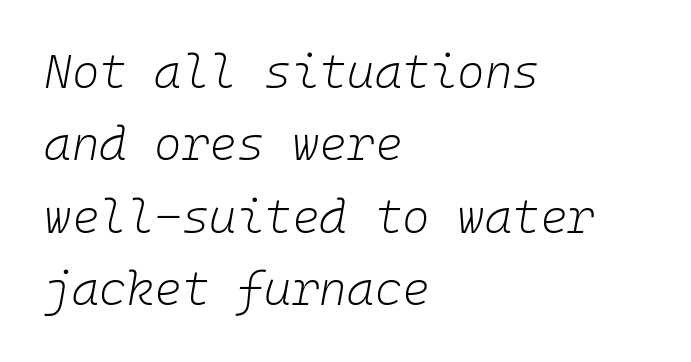
Q: Is the text bold? A: No.
Q: Is the text italic (slanted)? A: Yes, it leans right by about 10 degrees.
Q: Is the text underlined? A: No.
Q: How is the paragraph aligned? A: Left-aligned.
Q: Is the spacing between letters normal or unusually wide? A: Normal.
Q: Is the spacing between lines tight, normal or loose? A: Normal.
Q: Width (condensed, normal, or wide)? A: Normal.
Q: Stroke contrast? A: Low.
Q: x-height? A: Medium.
Q: Monospaced? A: Yes.
